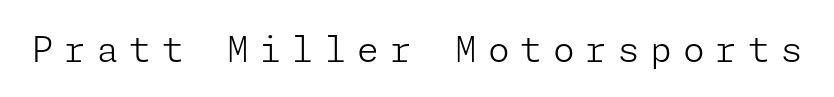
Letters have the restrained weight of plain body copy at most. The rendering inserts visible extra space after every character. Classification — sans serif. Do the letters lean? They stand straight. The glyphs are unaccompanied by any horizontal stroke below them.
